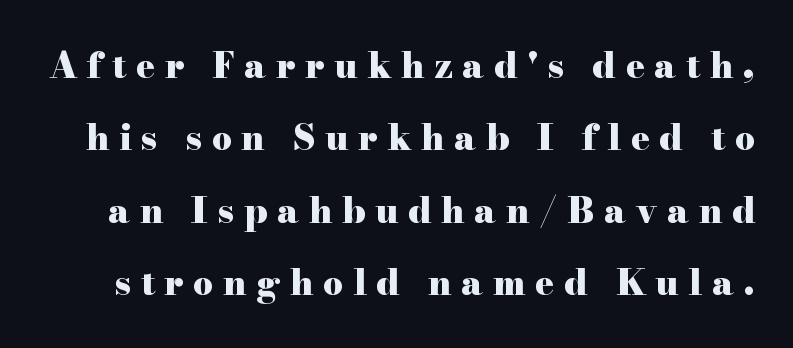
Q: Is the text bold? A: Yes.
Q: Is the text italic (slanted)? A: No, it is upright.
Q: Is the typeface a serif or a sans-serif typeface? A: Serif.
Q: Is the text underlined? A: No.
Q: Is the spacing between letters normal or unusually wide? A: Unusually wide.
Q: Is the spacing between lines tight, normal or loose? A: Loose.
Q: Width (condensed, normal, or wide)? A: Wide.
Q: Stroke contrast? A: High.
Q: x-height? A: Small.
Q: Monospaced? A: No.
